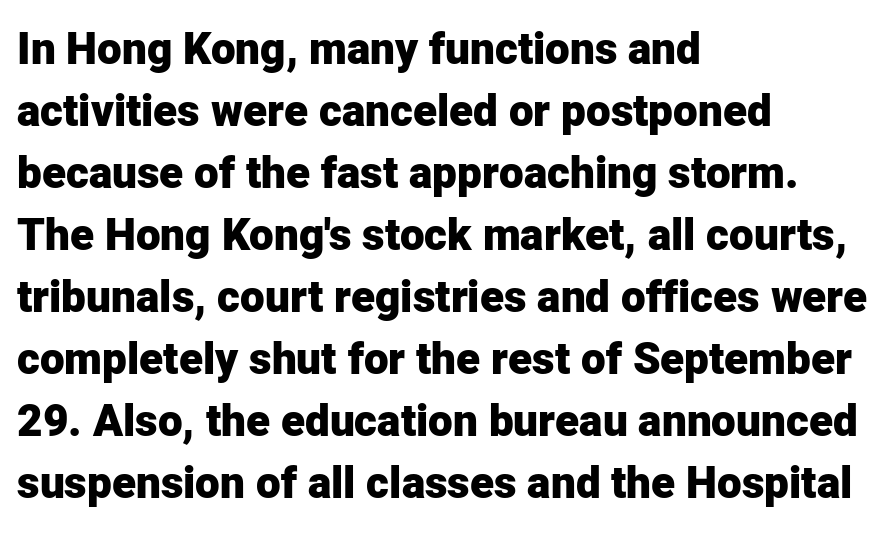
{"serif": "no", "italic": "no", "bold": "yes", "weight": "heavy", "width": "normal", "stroke_contrast": "low", "x_height": "medium", "monospaced": "no", "underline": "no", "align": "left", "line_spacing": "normal", "line_spacing_ratio": 1.41, "letter_spacing": "normal", "letter_spacing_em": 0.0, "glyph_px": 44}
